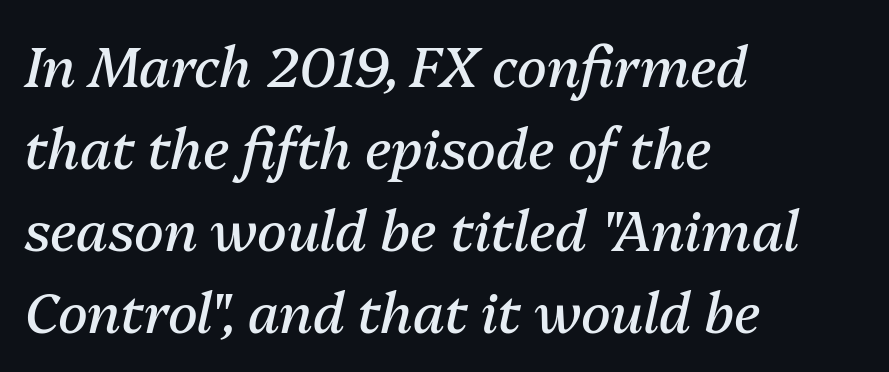
{"italic": "yes", "lean": "right", "slant_degrees": 13, "bold": "no", "weight": "regular", "width": "normal", "stroke_contrast": "medium", "x_height": "medium", "monospaced": "no", "underline": "no", "align": "left", "line_spacing": "normal", "line_spacing_ratio": 1.49, "letter_spacing": "normal", "letter_spacing_em": 0.0, "glyph_px": 55}
